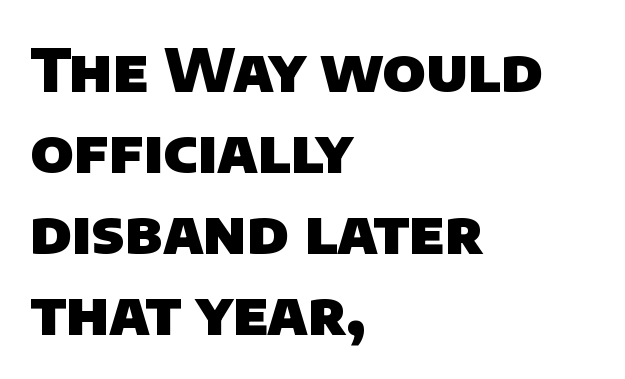
Q: Is the text bold? A: Yes.
Q: Is the typeface a serif or a sans-serif typeface? A: Sans-serif.
Q: Is the text underlined? A: No.
Q: How is the paragraph aligned? A: Left-aligned.
Q: Is the spacing between letters normal or unusually wide? A: Normal.
Q: Is the spacing between lines tight, normal or loose? A: Normal.
Q: Width (condensed, normal, or wide)? A: Normal.
Q: Stroke contrast? A: Low.
Q: x-height? A: Large.
Q: Monospaced? A: No.
